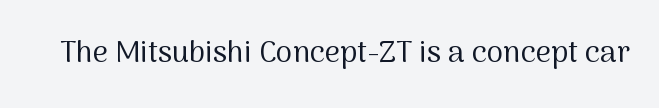
{"serif": "no", "italic": "no", "bold": "no", "weight": "regular", "width": "normal", "stroke_contrast": "medium", "x_height": "medium", "monospaced": "no", "underline": "no", "letter_spacing": "normal", "letter_spacing_em": 0.0, "glyph_px": 30}
